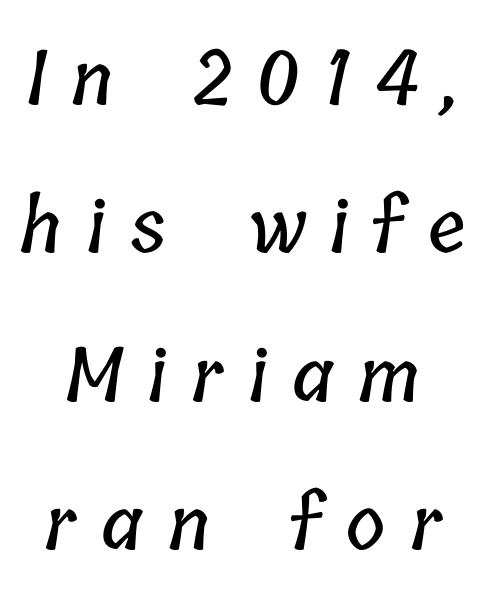
The image shows 75 px condensed type; set centered, loose line spacing (1.98x), unusually wide letter spacing (+0.33 em), not underlined; low stroke contrast and a medium x-height.
